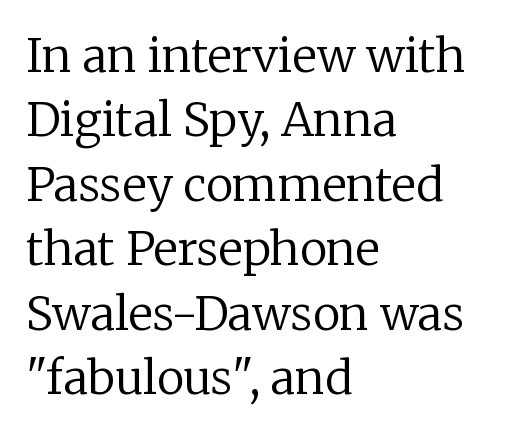
Weight: in the light-to-regular range. The vertical gap from one line to the next is medium. The glyphs in this specimen are seriffed. Does the lettering tilt? It doesn't — this is upright. The line texture is even and compact thanks to regular tracking.
